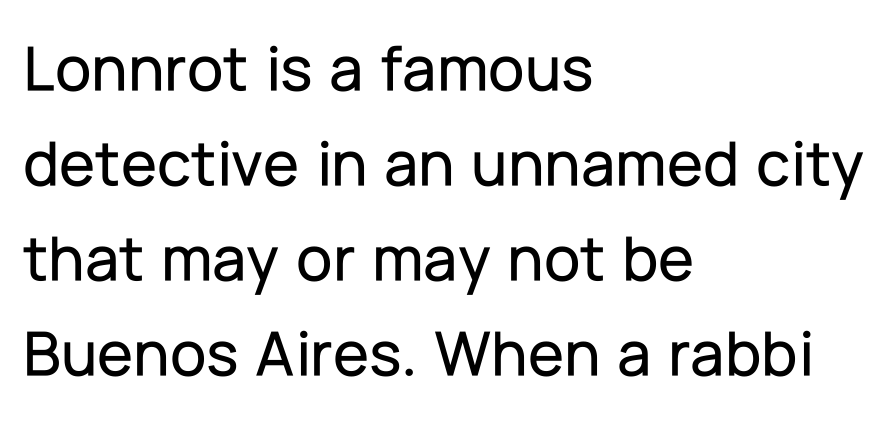
The image shows 66 px sans-serif type, upright; set left-aligned, normal line spacing (1.44x), normal letter spacing, not underlined; low stroke contrast and a medium x-height.
